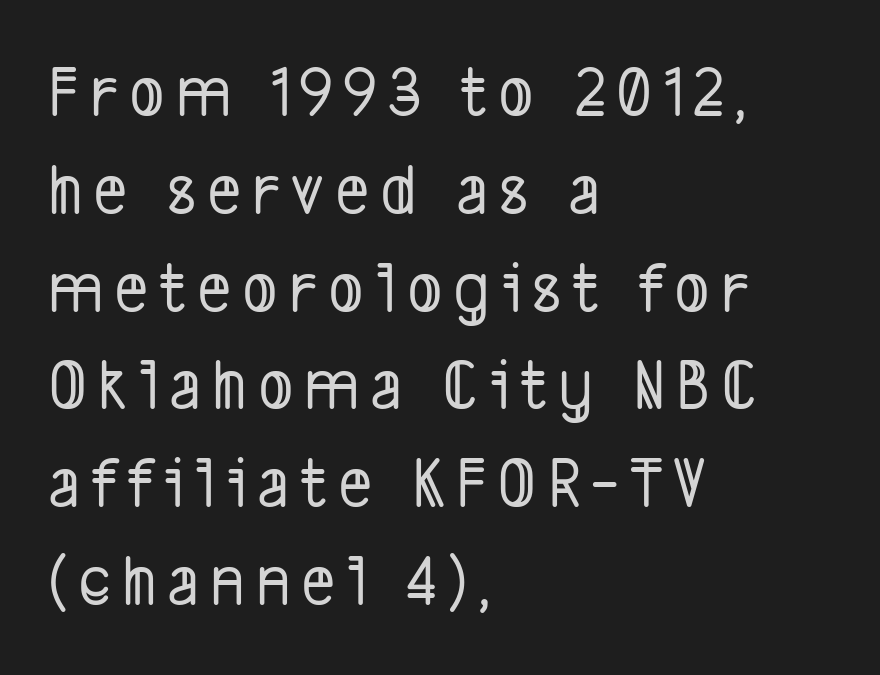
Leading matches the norm, producing a regular column. These lines are rendered in a variable-pitch font. Serif or sans? Sans — the stroke terminals are bare. No word sits above an underline.
